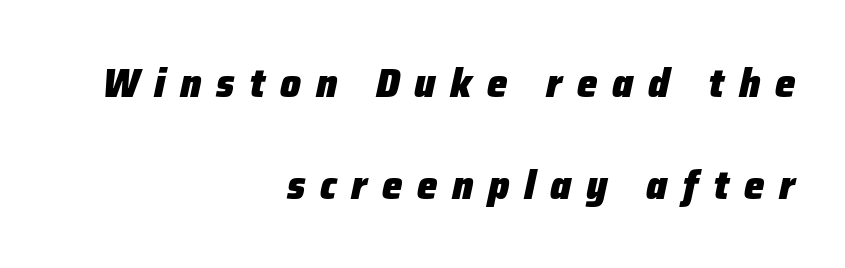
Q: Is the text bold? A: Yes.
Q: Is the text italic (slanted)? A: Yes, it leans right by about 12 degrees.
Q: Is the text underlined? A: No.
Q: How is the paragraph aligned? A: Right-aligned.
Q: Is the spacing between letters normal or unusually wide? A: Unusually wide.
Q: Is the spacing between lines tight, normal or loose? A: Loose.
Q: Width (condensed, normal, or wide)? A: Normal.
Q: Stroke contrast? A: Low.
Q: x-height? A: Medium.
Q: Monospaced? A: No.
